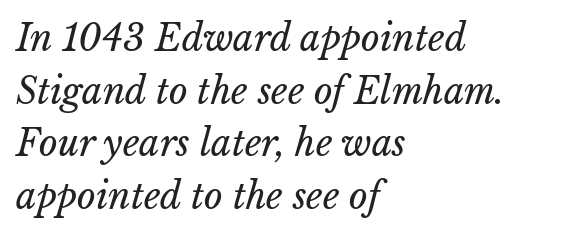
Q: Is the text bold? A: No.
Q: Is the text italic (slanted)? A: Yes, it leans right by about 15 degrees.
Q: Is the text underlined? A: No.
Q: How is the paragraph aligned? A: Left-aligned.
Q: Is the spacing between letters normal or unusually wide? A: Normal.
Q: Is the spacing between lines tight, normal or loose? A: Normal.
Q: Width (condensed, normal, or wide)? A: Normal.
Q: Stroke contrast? A: Low.
Q: x-height? A: Medium.
Q: Monospaced? A: No.
